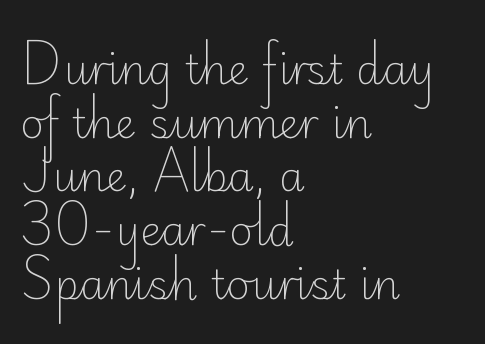
Spacing between characters is what you'd get straight out of the box. The words here are not underlined. Line spacing here is normal. Caption: face not bold, strokes unweighted. Line starts are locked; line ends wander.
